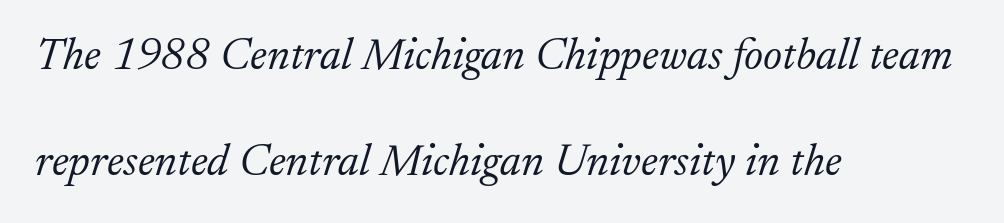
The axis of the letterforms is tilted away from vertical. Summary of weight: not heavy and not bold. These lines are set flush left with a ragged right edge. The rendering keeps characters at their native spacing. Small tapered or slab feet sit at the stroke ends, so this counts as serif.
